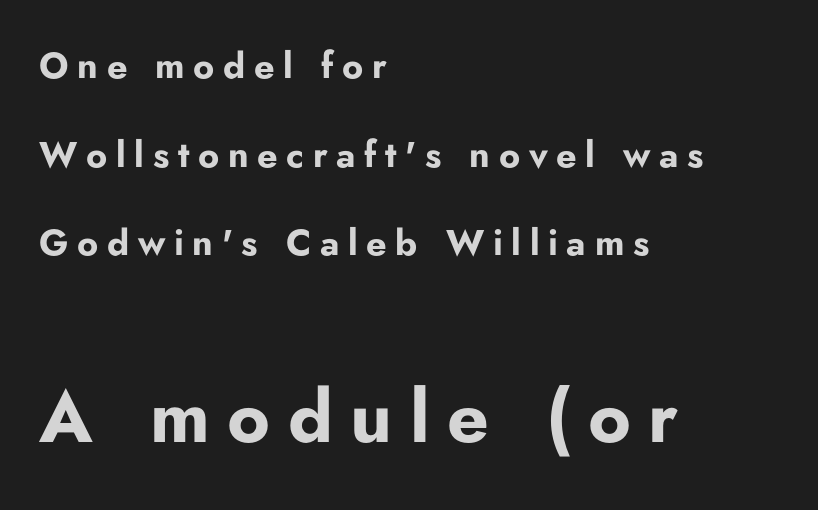
The image shows 73 px bold sans-serif type, upright; set left-aligned, loose line spacing (2.46x), unusually wide letter spacing (+0.24 em), not underlined; the second (bottom) block is 2.03x larger; low stroke contrast and a small x-height.
